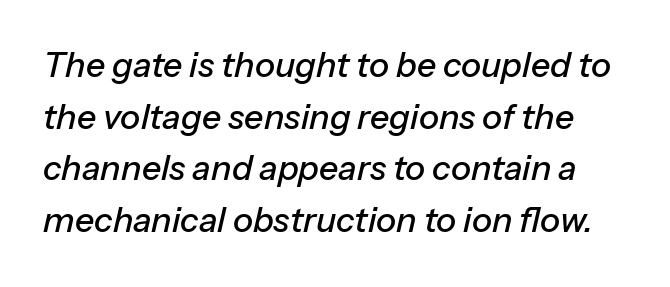
The passage shown is typed in a proportional face where columns would drift. The space directly below the letters is spotless. The passage shown stacks its lines at a standard gap. Nobody touched the tracking dial on this one.
